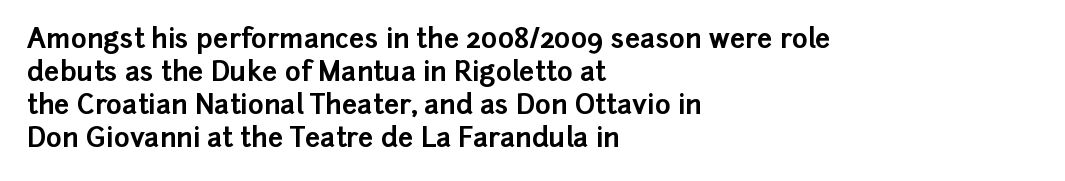
{"italic": "no", "bold": "yes", "underline": "no", "align": "left", "line_spacing_ratio": 1.22, "letter_spacing": "normal", "letter_spacing_em": 0.0, "glyph_px": 27}
